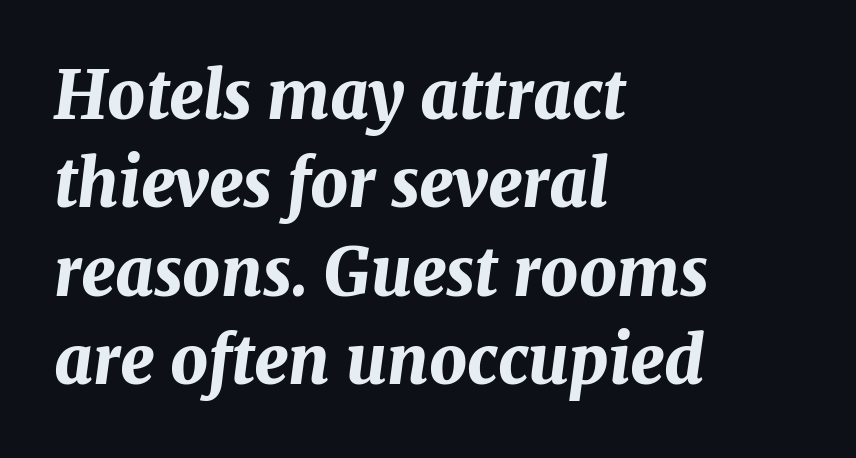
The leading is moderate, giving the passage an even texture. Each letter keeps its own natural width here, so spacing adapts to shape. Here the glyphs are tracked normally, forming tight word shapes. This is heavy type, rendered in bold.
